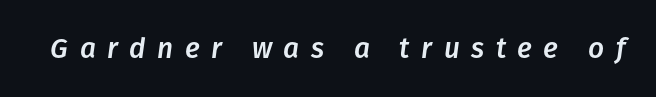
Each word looks stretched out because of the extra space between its letters. Each row of text sits above clean, open space. Quick note: italic. Looks like regular typesetting: each glyph gets only the width it needs.
